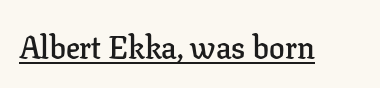
Ascenders rise straight up at ninety degrees. A typesetter would call this proportional, since set widths differ per character. Look at the stroke-to-counter ratio: somewhat heavy, a semibold. Compared with typical body copy, the letter spacing here is the same. The characters display serif detailing at their extremities.
